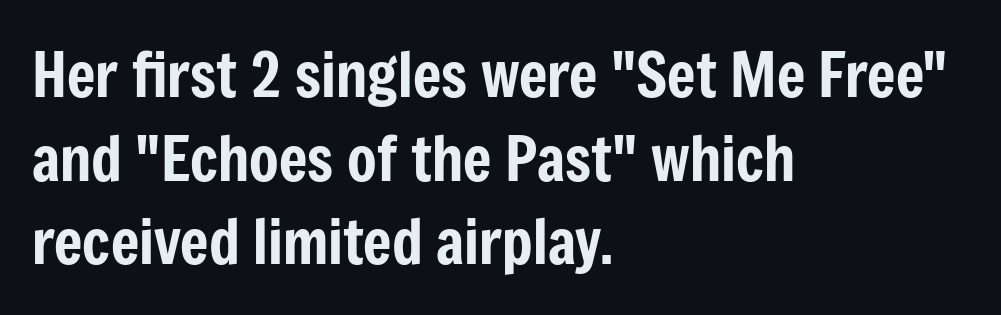
The tracking reads as untouched default to a designer's eye. Leading matches the norm, producing a regular column. The specimen omits any rule beneath the text block's lines. You could not count columns in this text — the font is proportionally spaced. The axis of the letterforms is exactly vertical.
